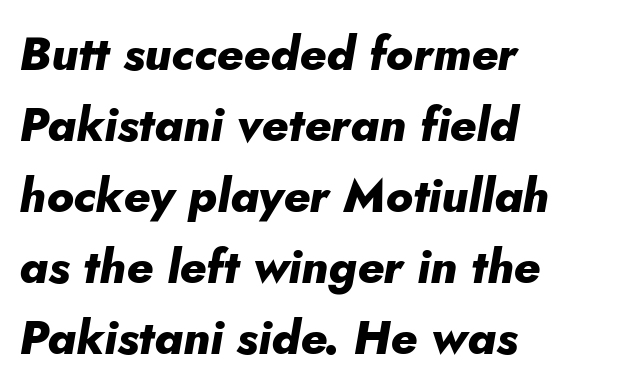
{"italic": "yes", "lean": "right", "slant_degrees": 5, "bold": "yes", "weight": "heavy", "width": "normal", "stroke_contrast": "low", "x_height": "small", "monospaced": "no", "underline": "no", "align": "left", "line_spacing": "normal", "line_spacing_ratio": 1.51, "letter_spacing": "normal", "letter_spacing_em": 0.0, "glyph_px": 47}
